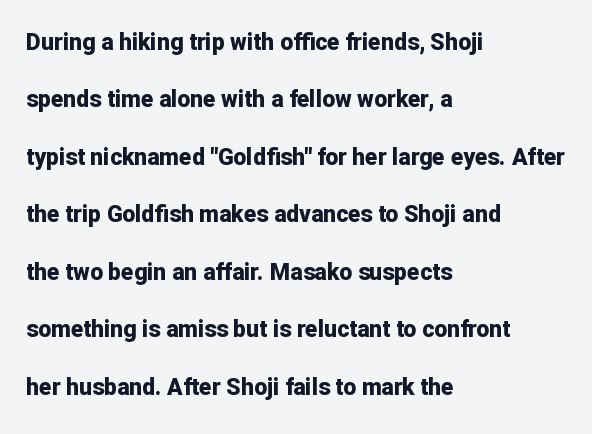
{"italic": "no", "bold": "yes", "underline": "no", "align": "left", "line_spacing": "loose", "line_spacing_ratio": 2.5, "letter_spacing": "normal", "letter_spacing_em": 0.0, "glyph_px": 23}
